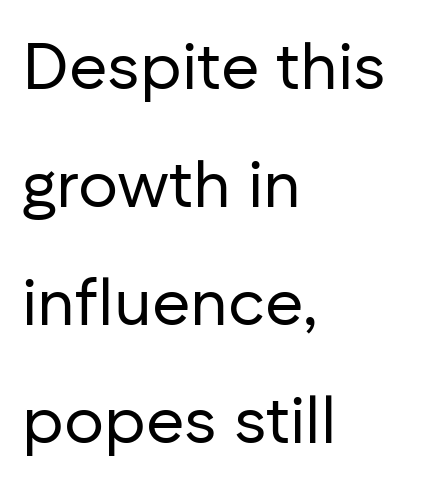
The image shows 66 px regular-weight sans-serif type, upright; set left-aligned, line spacing 1.79x, normal letter spacing, not underlined; low stroke contrast and a medium x-height.
